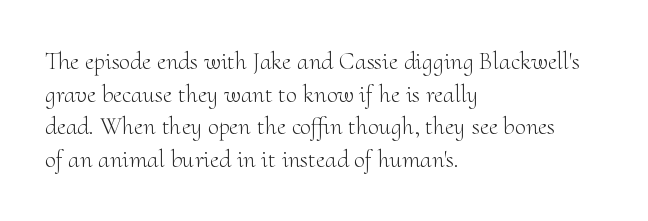
What's the leading like? Ordinary, nothing unusual. The passage shown has conventional tracking throughout. The typography opts for an upright posture over an oblique one. The passage is arranged the way most books set body copy — flush left.
